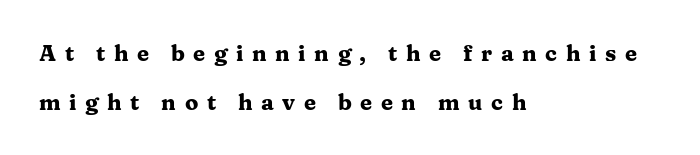
The image shows 22 px bold type, upright; set left-aligned, loose line spacing (2.22x), unusually wide letter spacing (+0.39 em), not underlined.
